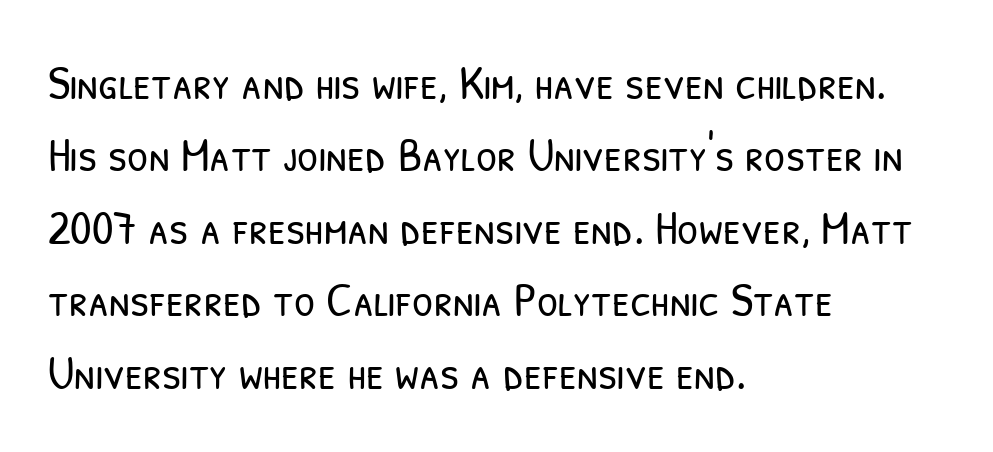
Q: Is the text bold? A: No.
Q: Is the typeface a serif or a sans-serif typeface? A: Sans-serif.
Q: Is the text underlined? A: No.
Q: How is the paragraph aligned? A: Left-aligned.
Q: Is the spacing between letters normal or unusually wide? A: Normal.
Q: Is the spacing between lines tight, normal or loose? A: Normal.
Q: Width (condensed, normal, or wide)? A: Condensed.
Q: Stroke contrast? A: Low.
Q: x-height? A: Medium.
Q: Monospaced? A: No.
